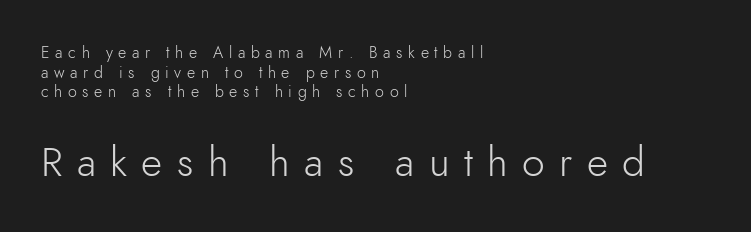
It's the straight-up-and-down kind of type. This is sans-serif lettering, the kind often seen on screens and signage. Words appear elongated and porous because spacing is wide. Look at the glyph heights: the lower group is clearly the bigger setting.
